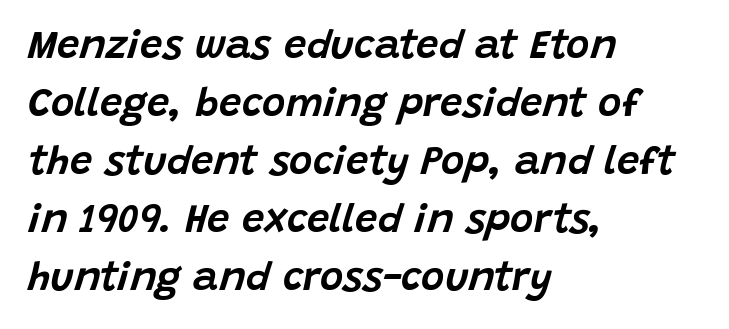
The image shows 40 px text type, italic (leaning right); set left-aligned, normal line spacing (1.45x), normal letter spacing, not underlined; low stroke contrast and a large x-height.
